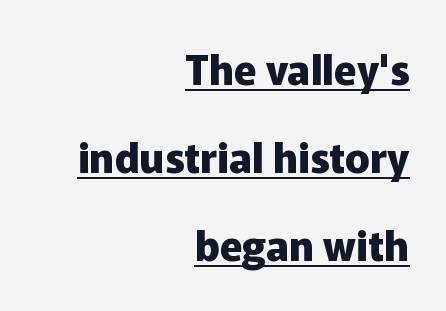
What weight is shown? A full bold with thick strokes. A typesetter would label this face a sans. The specimen reads as upright at a glance. The passage shown has conventional tracking throughout. Interline gaps are noticeably wide in this sample.
